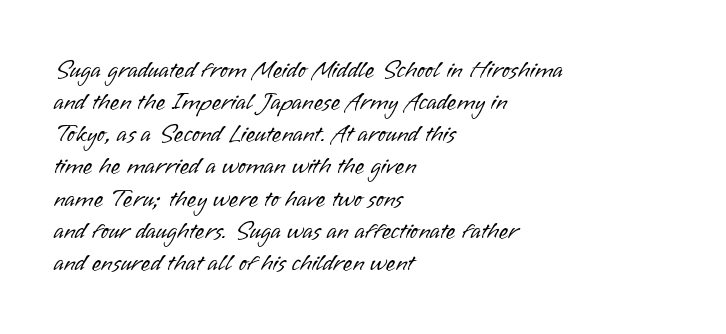
Q: Is the text bold? A: No.
Q: Is the text italic (slanted)? A: Yes.
Q: Is the text underlined? A: No.
Q: How is the paragraph aligned? A: Left-aligned.
Q: Is the spacing between letters normal or unusually wide? A: Normal.
Q: Is the spacing between lines tight, normal or loose? A: Normal.
